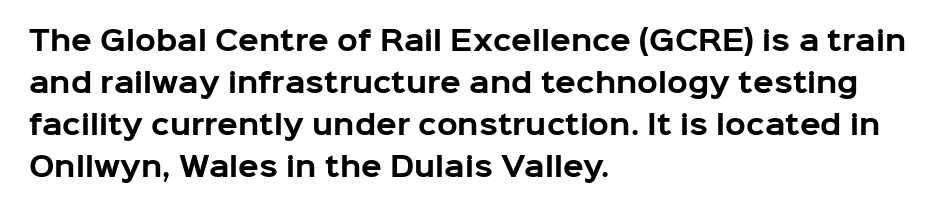
Q: Is the text bold? A: Yes.
Q: Is the text italic (slanted)? A: No, it is upright.
Q: Is the text underlined? A: No.
Q: How is the paragraph aligned? A: Left-aligned.
Q: Is the spacing between letters normal or unusually wide? A: Normal.
Q: Is the spacing between lines tight, normal or loose? A: Normal.
